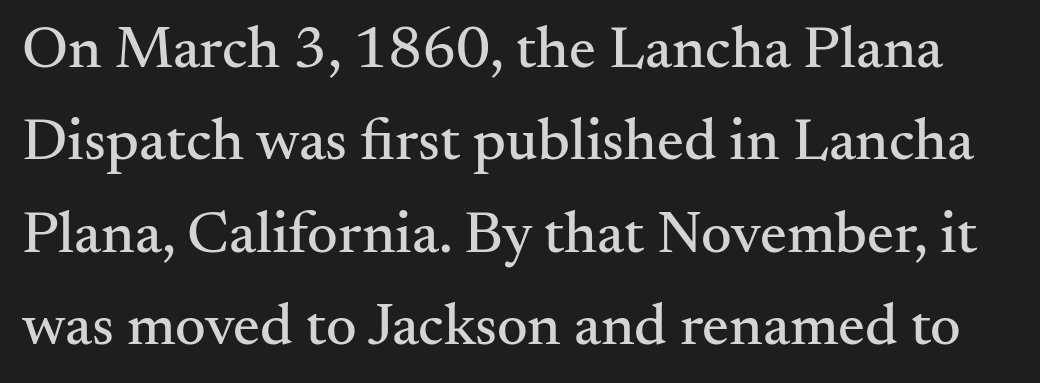
Decoration check: the copy has no underline. Caption: standard tracking, unaltered. Is this a fixed-width face? No — the glyphs have proportional, varying widths. Successive baselines arrive at the customary interval.
